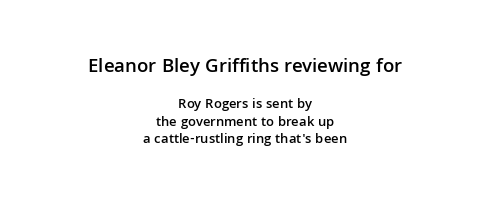
Q: Is the text bold? A: Semi-bold.
Q: Is the text italic (slanted)? A: No, it is upright.
Q: Is the text underlined? A: No.
Q: How is the paragraph aligned? A: Centered.
Q: Is the spacing between letters normal or unusually wide? A: Normal.
Q: Is the spacing between lines tight, normal or loose? A: Normal.
Q: Which block of text is set in a larger size, the first (top) or the second (bottom)? A: The first (top) one.
